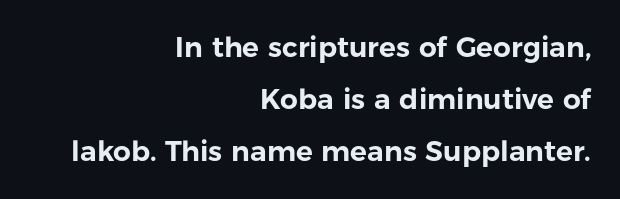
The image shows 28 px sans-serif type, upright; set right-aligned, line spacing 1.86x, normal letter spacing, not underlined; low stroke contrast and a medium x-height.
